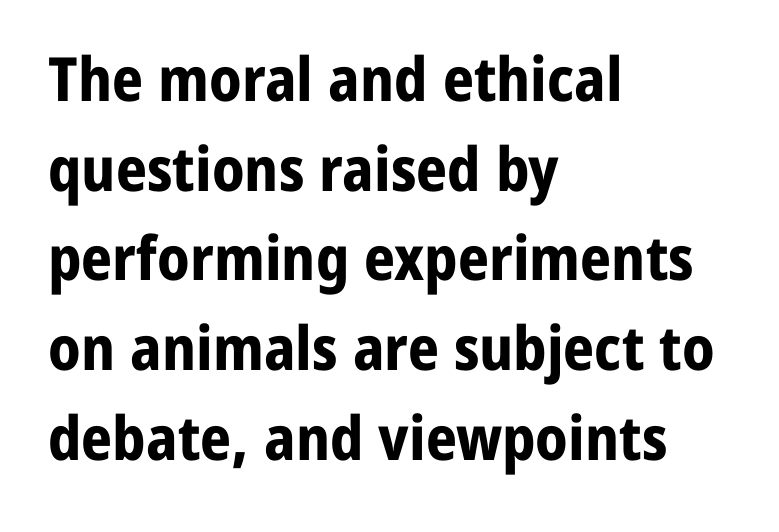
{"serif": "no", "italic": "no", "bold": "yes", "weight": "bold", "width": "normal", "stroke_contrast": "low", "x_height": "medium", "monospaced": "no", "underline": "no", "align": "left", "line_spacing": "normal", "line_spacing_ratio": 1.47, "letter_spacing": "normal", "letter_spacing_em": 0.0, "glyph_px": 61}
